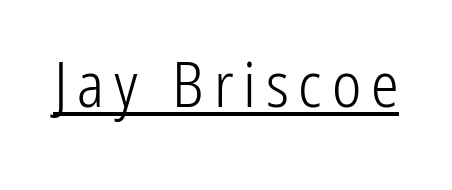
{"serif": "no", "italic": "no", "bold": "no", "weight": "light", "width": "condensed", "stroke_contrast": "low", "x_height": "medium", "monospaced": "no", "underline": "yes", "glyph_px": 62}
